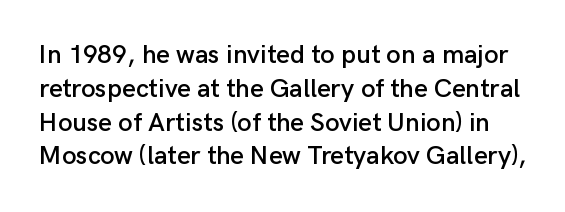
Q: Is the text italic (slanted)? A: No, it is upright.
Q: Is the text underlined? A: No.
Q: Is the spacing between letters normal or unusually wide? A: Normal.
Q: Is the spacing between lines tight, normal or loose? A: Normal.
